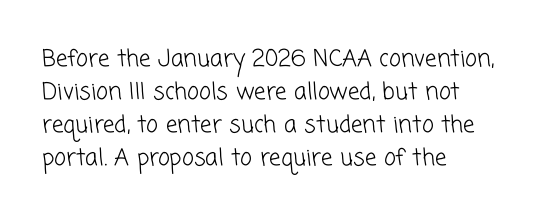
Nobody drew a line under any word here. No letter is thick-stroked: the sample isn't bold. The text block is weighted toward the left margin, trailing off unevenly rightward. Tracking value appears to be zero — textbook default spacing. These lines sit exactly where default settings would place them.
